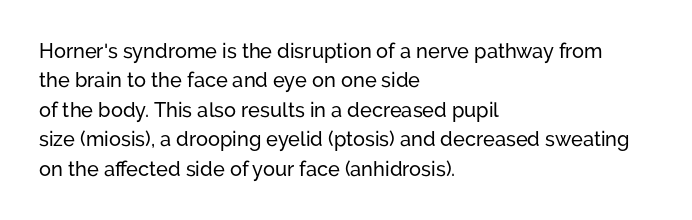
Notice how the passage keeps a crisp vertical edge on the left only. The space directly below the letters is spotless. The designer left line spacing at the default. Honestly, the letter spacing is just normal — you wouldn't notice it. Posture: vertical.
